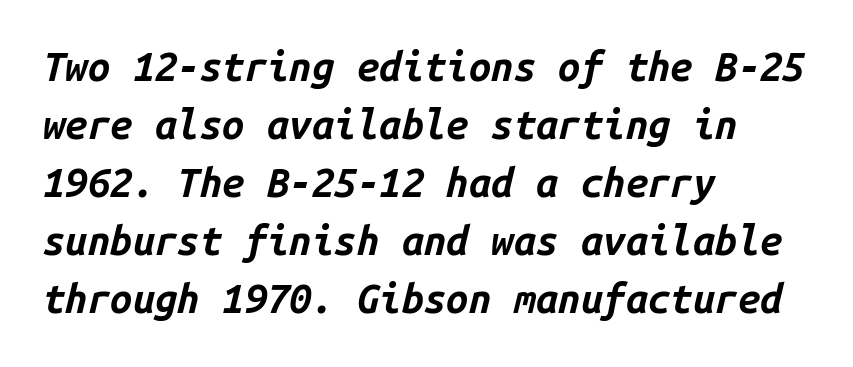
Here the designer chose a console-style face with uniform glyph widths. On the weight axis this lands at bold, roughly 700. This sample uses an oblique cut, with every glyph tilted off the vertical. Has an underline been added? It has not. Here the glyphs are tracked normally, forming tight word shapes.
